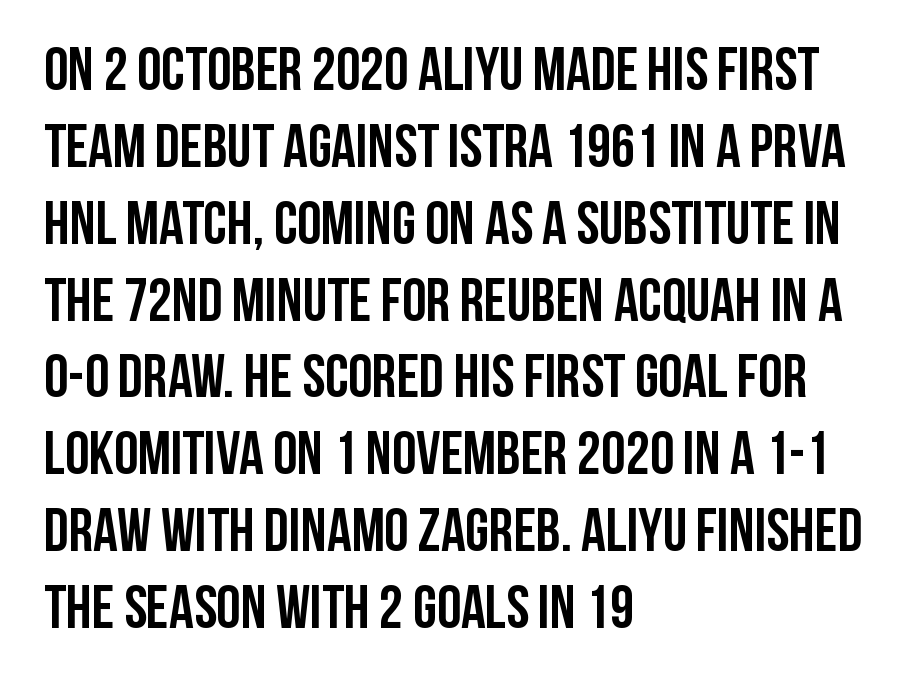
{"serif": "no", "italic": "no", "bold": "yes", "weight": "semibold", "width": "condensed", "stroke_contrast": "low", "x_height": "large", "monospaced": "no", "underline": "no", "align": "left", "line_spacing": "normal", "line_spacing_ratio": 1.26, "letter_spacing": "normal", "letter_spacing_em": 0.0, "glyph_px": 61}
